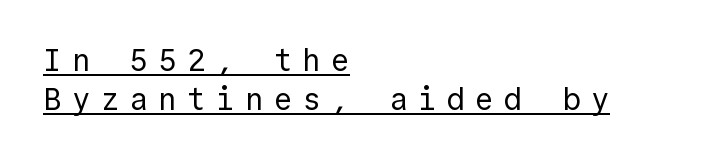
Q: Is the text bold? A: No.
Q: Is the text italic (slanted)? A: No, it is upright.
Q: Is the typeface a serif or a sans-serif typeface? A: Sans-serif.
Q: Is the text underlined? A: Yes.
Q: How is the paragraph aligned? A: Left-aligned.
Q: Is the spacing between letters normal or unusually wide? A: Unusually wide.
Q: Is the spacing between lines tight, normal or loose? A: Normal.
Q: Width (condensed, normal, or wide)? A: Normal.
Q: x-height? A: Medium.
Q: Monospaced? A: Yes.
